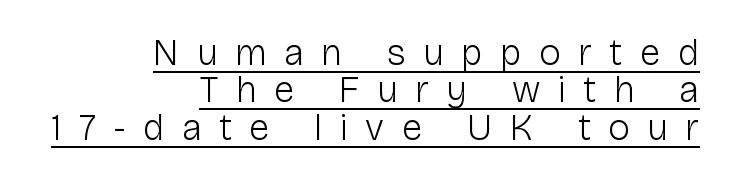
{"serif": "no", "italic": "no", "bold": "no", "weight": "light", "width": "normal", "stroke_contrast": "low", "x_height": "medium", "monospaced": "no", "underline": "yes", "align": "right", "line_spacing": "tight", "line_spacing_ratio": 1.01, "letter_spacing": "wide", "letter_spacing_em": 0.47, "glyph_px": 37}
